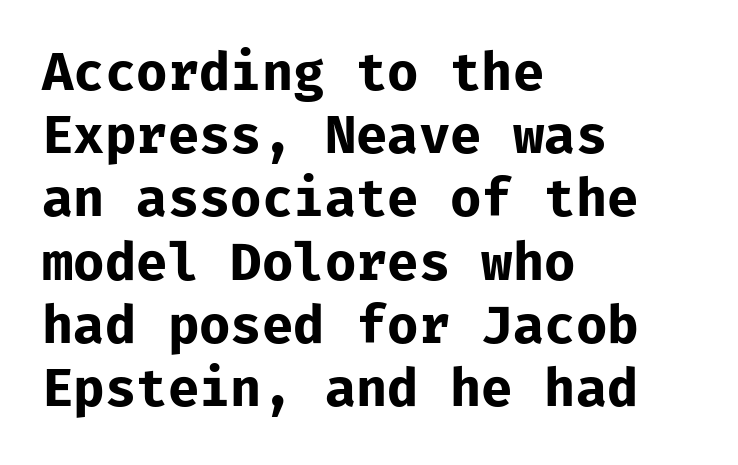
Q: Is the text bold? A: Yes.
Q: Is the text italic (slanted)? A: No, it is upright.
Q: Is the typeface a serif or a sans-serif typeface? A: Sans-serif.
Q: Is the text underlined? A: No.
Q: How is the paragraph aligned? A: Left-aligned.
Q: Is the spacing between letters normal or unusually wide? A: Normal.
Q: Width (condensed, normal, or wide)? A: Normal.
Q: Stroke contrast? A: Low.
Q: x-height? A: Medium.
Q: Monospaced? A: Yes.
